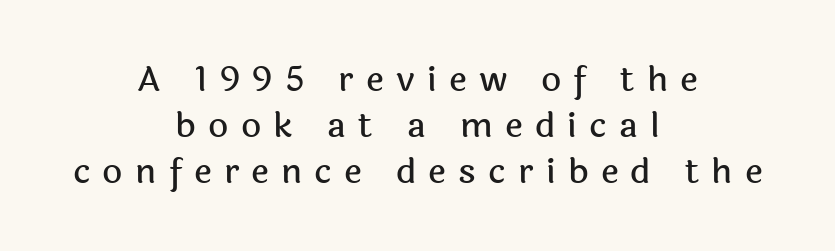
{"serif": "no", "italic": "no", "width": "normal", "x_height": "medium", "monospaced": "no", "underline": "no", "align": "center", "line_spacing": "normal", "line_spacing_ratio": 1.31, "letter_spacing": "wide", "letter_spacing_em": 0.35, "glyph_px": 35}
